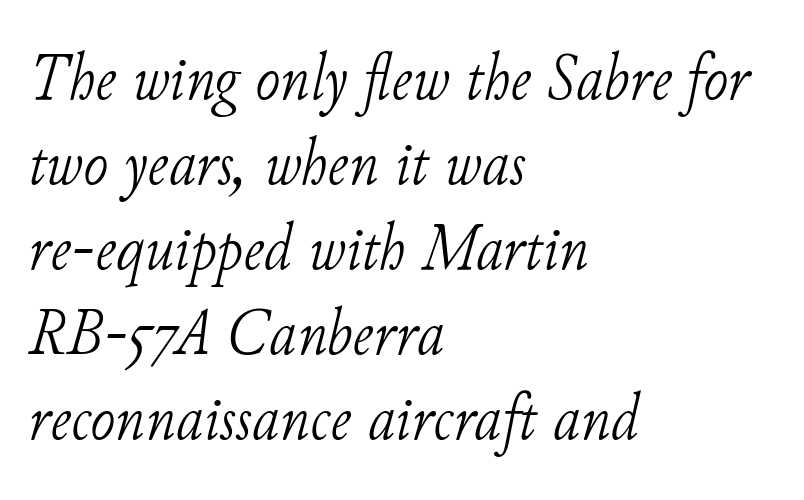
{"serif": "yes", "italic": "yes", "lean": "right", "slant_degrees": 11, "bold": "no", "weight": "light", "width": "normal", "stroke_contrast": "low", "x_height": "small", "monospaced": "no", "underline": "no", "align": "left", "line_spacing": "normal", "line_spacing_ratio": 1.27, "letter_spacing": "normal", "letter_spacing_em": 0.0, "glyph_px": 67}
